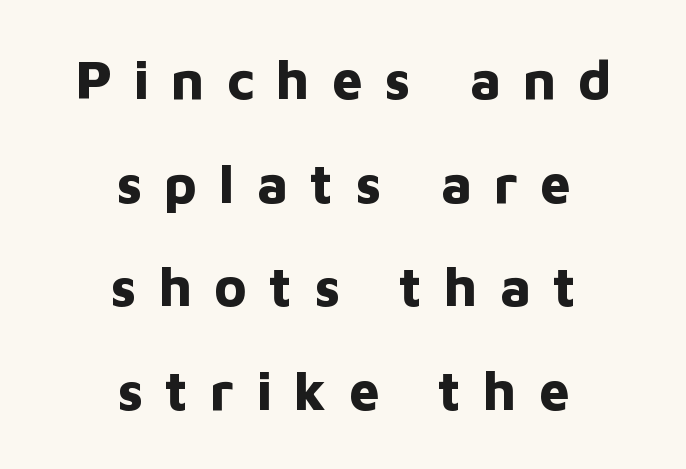
Here the designer chose a conventional face with non-uniform glyph widths. You could fit nearly another row in the gap between these rows. Chunky letters — that's bold for sure. The lines are quadded center.
